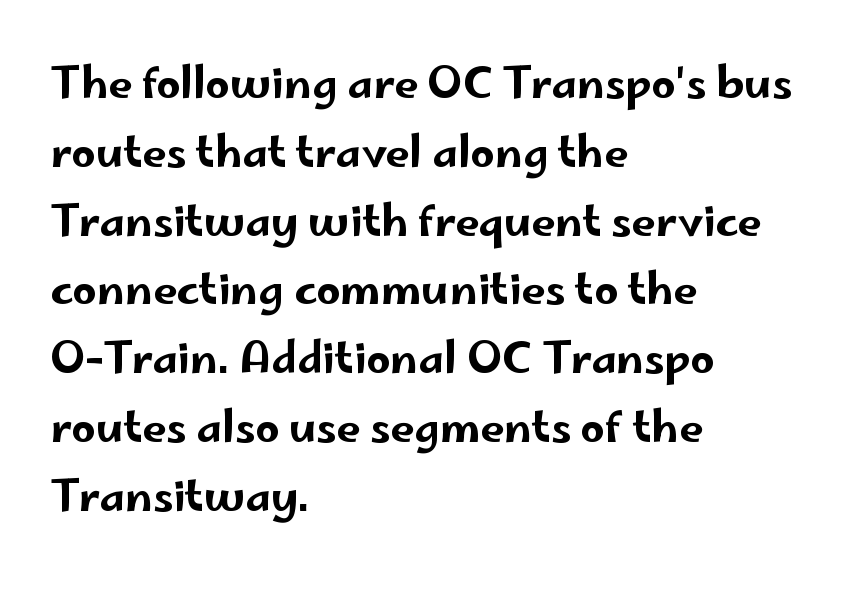
The image shows 43 px wide sans-serif type, upright; set left-aligned, normal line spacing (1.6x), normal letter spacing, not underlined; low stroke contrast and a small x-height.
